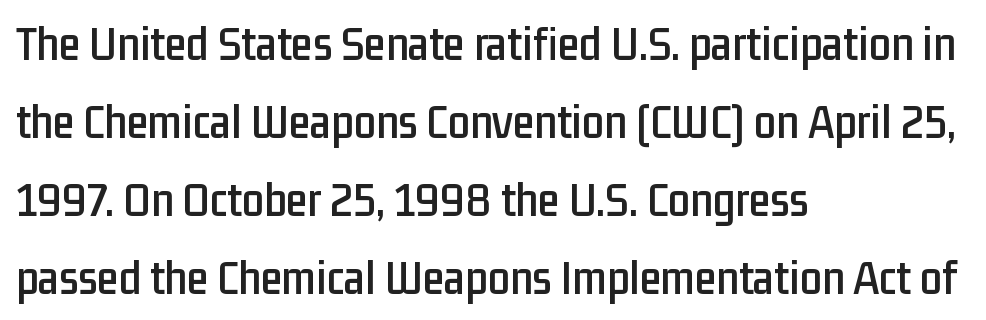
{"serif": "no", "italic": "no", "width": "condensed", "stroke_contrast": "low", "x_height": "medium", "monospaced": "no", "underline": "no", "align": "left", "line_spacing": "normal", "line_spacing_ratio": 1.59, "letter_spacing": "normal", "letter_spacing_em": 0.0, "glyph_px": 49}
